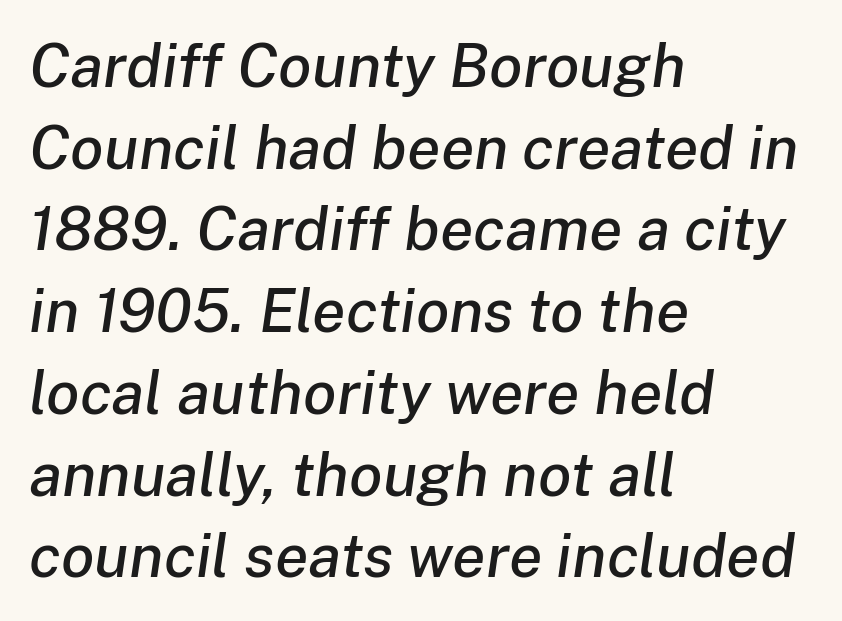
Q: Is the text italic (slanted)? A: Yes, it leans right by about 8 degrees.
Q: Is the text underlined? A: No.
Q: How is the paragraph aligned? A: Left-aligned.
Q: Is the spacing between letters normal or unusually wide? A: Normal.
Q: Is the spacing between lines tight, normal or loose? A: Normal.
Q: Width (condensed, normal, or wide)? A: Normal.
Q: Stroke contrast? A: Low.
Q: x-height? A: Medium.
Q: Monospaced? A: No.
